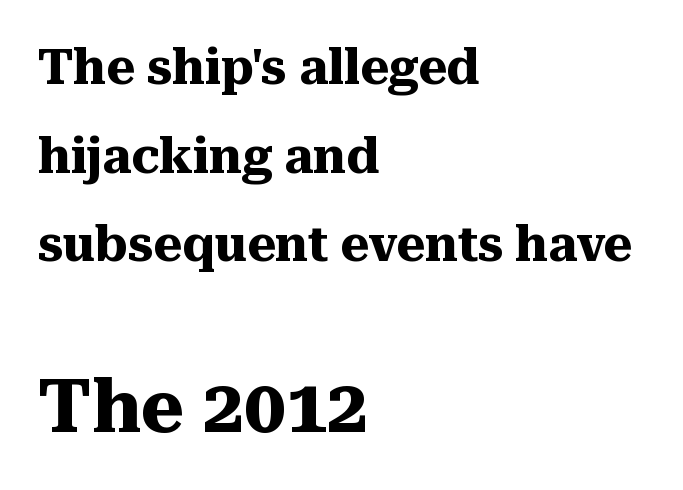
The image shows 74 px heavy serif type, upright; set left-aligned, line spacing 1.81x, normal letter spacing, not underlined; the second (bottom) block is 1.51x larger; medium stroke contrast and a medium x-height.
